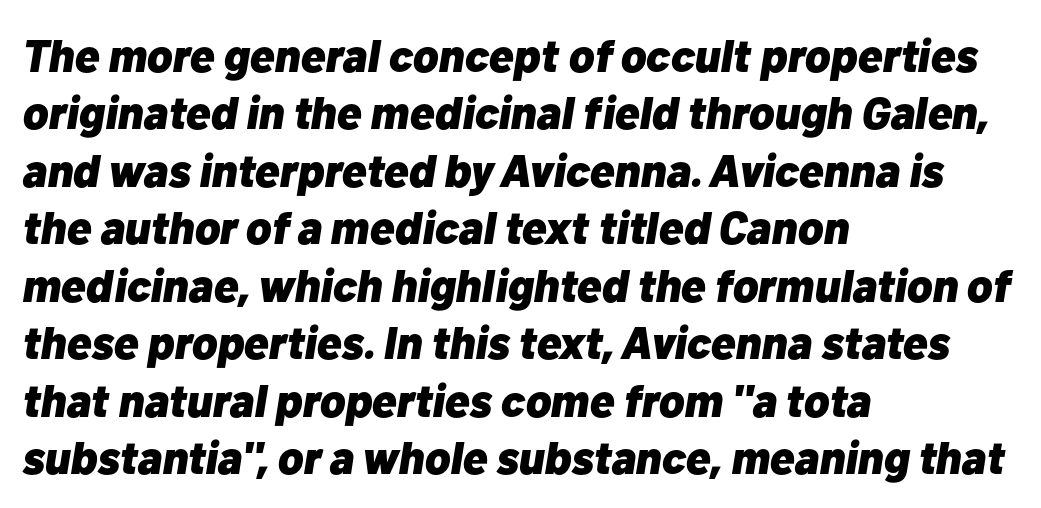
The image shows 46 px heavy type, italic (leaning right); set left-aligned, normal line spacing (1.25x), normal letter spacing, not underlined; low stroke contrast and a medium x-height.
